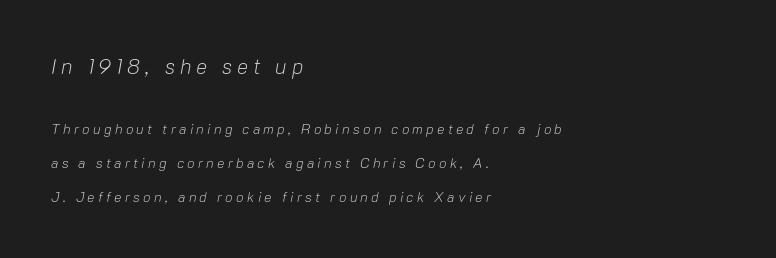
Successive baselines arrive slowly, with a big drop between each. Reading down the block, your eye returns to a fixed left position each line. Descenders hang freely into open space. The typography opts for an oblique posture over an upright one. Someone cranked the tracking dial way up on this one.
